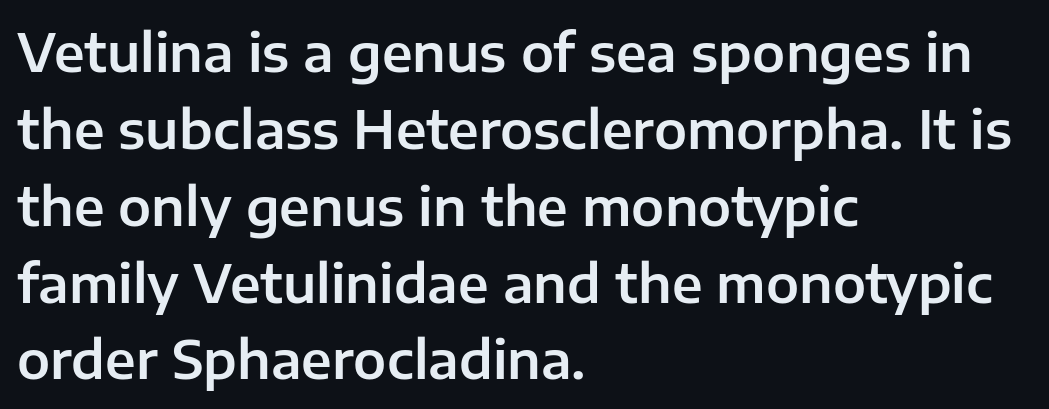
Q: Is the text italic (slanted)? A: No, it is upright.
Q: Is the typeface a serif or a sans-serif typeface? A: Sans-serif.
Q: Is the text underlined? A: No.
Q: How is the paragraph aligned? A: Left-aligned.
Q: Is the spacing between letters normal or unusually wide? A: Normal.
Q: Is the spacing between lines tight, normal or loose? A: Normal.
Q: Width (condensed, normal, or wide)? A: Normal.
Q: Stroke contrast? A: Low.
Q: x-height? A: Medium.
Q: Monospaced? A: No.
